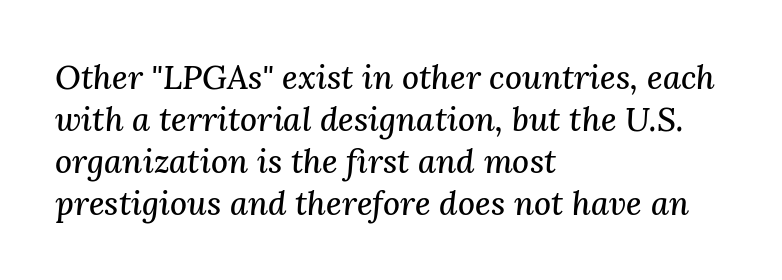
The image shows 33 px serif type, italic (leaning right); set left-aligned, normal line spacing (1.27x), normal letter spacing, not underlined; medium stroke contrast and a medium x-height.
